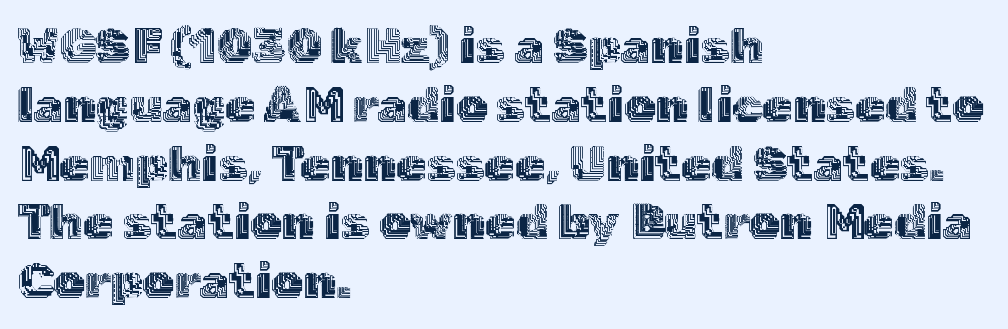
The image shows 49 px text type, upright; set left-aligned, line spacing 1.2x, normal letter spacing, not underlined; a medium x-height.
